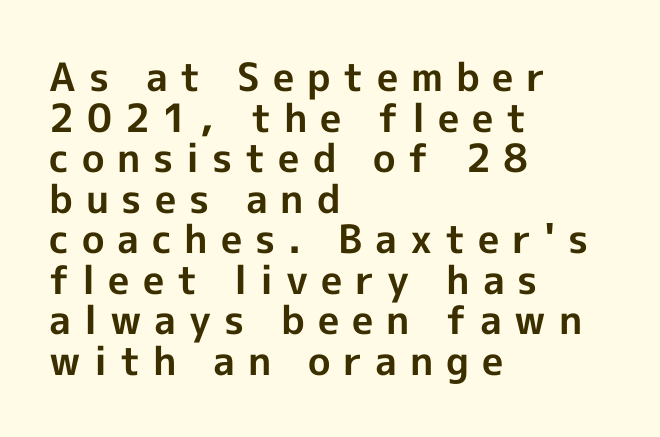
Q: Is the text bold? A: Yes.
Q: Is the text italic (slanted)? A: No, it is upright.
Q: Is the typeface a serif or a sans-serif typeface? A: Sans-serif.
Q: Is the text underlined? A: No.
Q: How is the paragraph aligned? A: Left-aligned.
Q: Is the spacing between letters normal or unusually wide? A: Unusually wide.
Q: Is the spacing between lines tight, normal or loose? A: Tight.
Q: Width (condensed, normal, or wide)? A: Normal.
Q: x-height? A: Medium.
Q: Monospaced? A: No.
